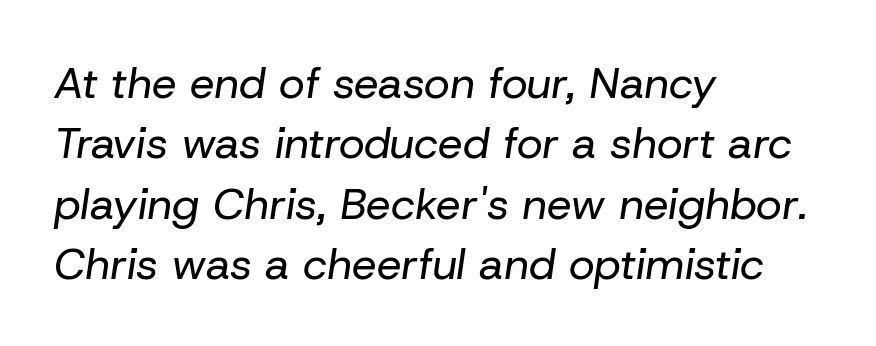
The image shows 44 px regular-weight type, italic (leaning right); set left-aligned, normal line spacing (1.37x), normal letter spacing, not underlined; low stroke contrast and a medium x-height.
